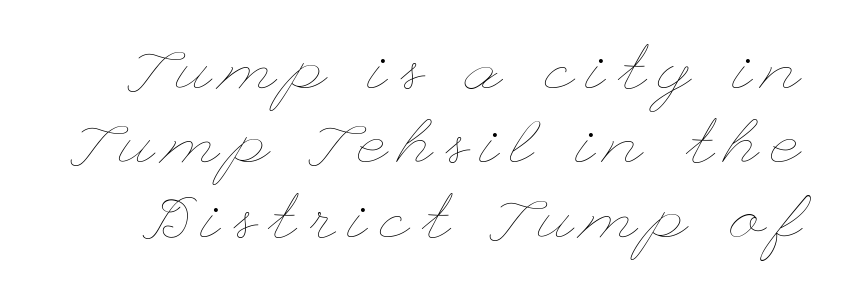
Q: Is the text bold? A: No.
Q: Is the text italic (slanted)? A: Yes.
Q: Is the text underlined? A: No.
Q: Is the spacing between letters normal or unusually wide? A: Unusually wide.
Q: Width (condensed, normal, or wide)? A: Wide.
Q: Stroke contrast? A: Low.
Q: x-height? A: Small.
